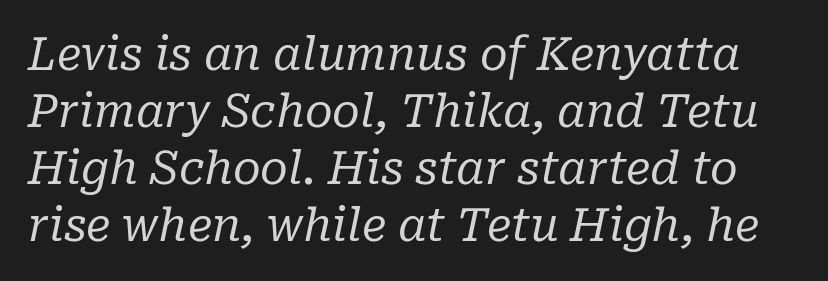
The image shows 45 px regular-weight serif type, italic (leaning right); set normal line spacing (1.27x), normal letter spacing, not underlined; low stroke contrast and a medium x-height.
